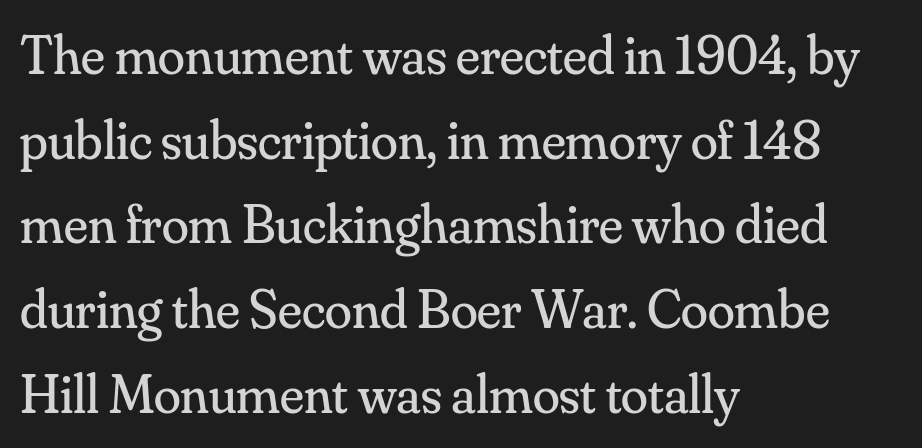
The passage shown has conventional tracking throughout. Casual observation: everything's shoved over to the left. Type without underlining. These lines were composed using upright roman letters.
